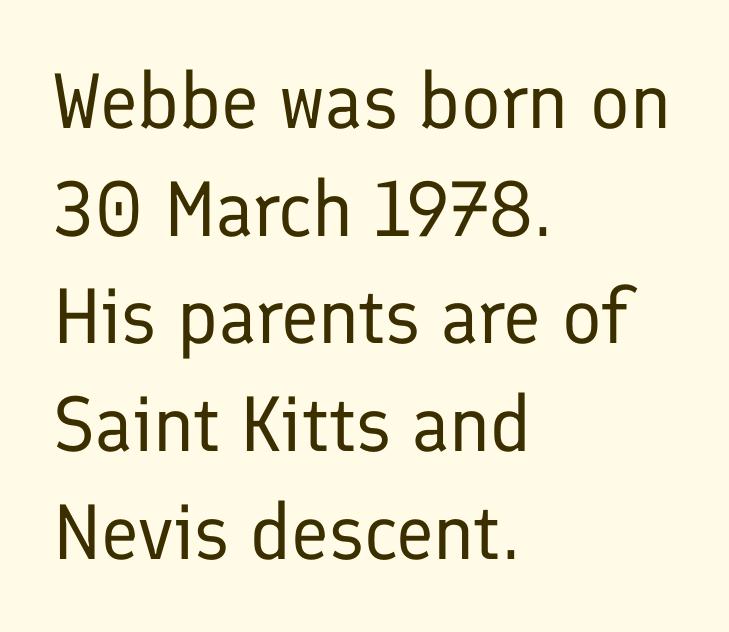
Q: Is the text bold? A: No.
Q: Is the text italic (slanted)? A: No, it is upright.
Q: Is the typeface a serif or a sans-serif typeface? A: Sans-serif.
Q: Is the text underlined? A: No.
Q: How is the paragraph aligned? A: Left-aligned.
Q: Is the spacing between letters normal or unusually wide? A: Normal.
Q: Is the spacing between lines tight, normal or loose? A: Normal.
Q: Width (condensed, normal, or wide)? A: Normal.
Q: Stroke contrast? A: Low.
Q: x-height? A: Medium.
Q: Monospaced? A: No.
